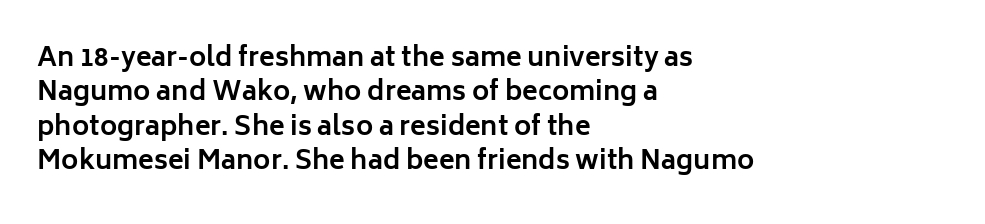
{"italic": "no", "bold": "yes", "underline": "no", "align": "left", "line_spacing": "normal", "line_spacing_ratio": 1.32, "letter_spacing": "normal", "letter_spacing_em": 0.0, "glyph_px": 26}
